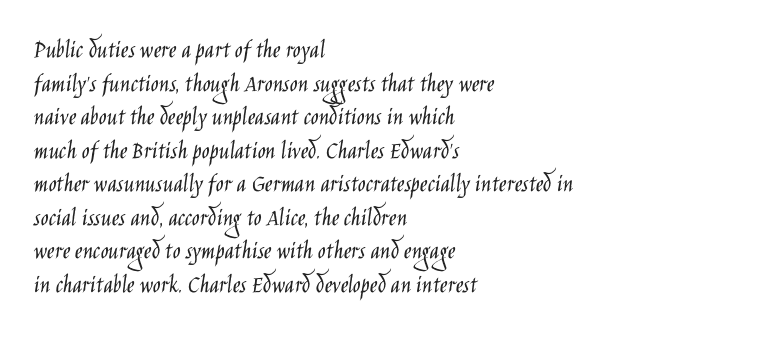
Interline gaps are of average width in this sample. Teacher's note: observe the even left margin — that is flush-left alignment. The cut favours lightness, reaching ordinary text weight at its darkest.
